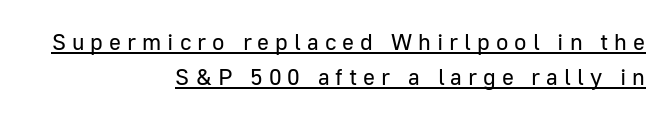
{"italic": "no", "bold": "no", "underline": "yes", "align": "right", "line_spacing": "normal", "line_spacing_ratio": 1.52, "letter_spacing": "wide", "letter_spacing_em": 0.26, "glyph_px": 23}
